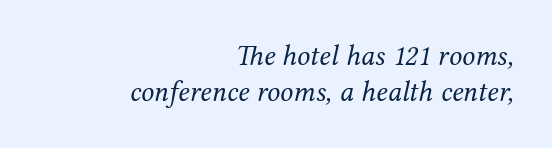
The letters sit at their default tracking, neither squeezed nor spread. The passage shown leans; its letterforms are oblique. A typesetter would label this face a serif. Clear beneath every line of the passage. Compared with a flush-left layout, this one pins lines to the opposite, right side.
